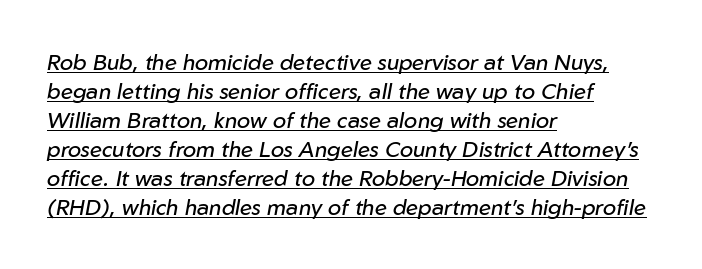
Quick note: italic. The rendering anchors every line to the left-hand side. The letterforms sit at book weight or below. Rows of type keep a routine distance in the vertical direction. In terms of letterspacing, this is plain default setting. Looks like someone drew a line under every word here.
